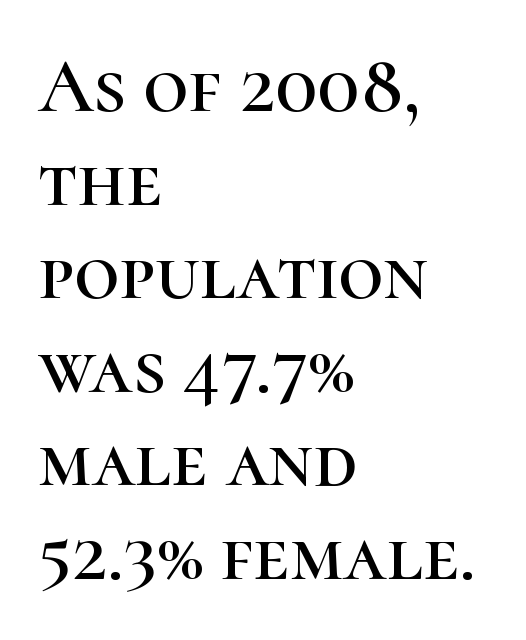
{"serif": "yes", "italic": "no", "width": "normal", "stroke_contrast": "high", "x_height": "medium", "monospaced": "no", "underline": "no", "align": "left", "line_spacing_ratio": 1.2, "letter_spacing": "normal", "letter_spacing_em": 0.0, "glyph_px": 78}
